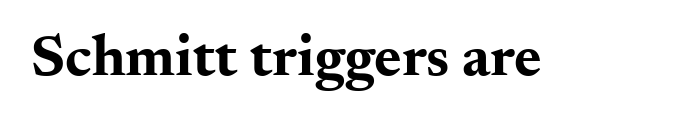
Q: Is the text bold? A: Yes.
Q: Is the text italic (slanted)? A: No, it is upright.
Q: Is the typeface a serif or a sans-serif typeface? A: Serif.
Q: Is the text underlined? A: No.
Q: Is the spacing between letters normal or unusually wide? A: Normal.
Q: Width (condensed, normal, or wide)? A: Wide.
Q: Stroke contrast? A: Medium.
Q: x-height? A: Small.
Q: Monospaced? A: No.
